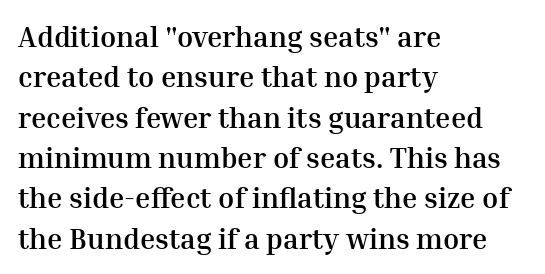
Q: Is the text bold? A: Yes.
Q: Is the text italic (slanted)? A: No, it is upright.
Q: Is the typeface a serif or a sans-serif typeface? A: Serif.
Q: Is the text underlined? A: No.
Q: How is the paragraph aligned? A: Left-aligned.
Q: Is the spacing between letters normal or unusually wide? A: Normal.
Q: Is the spacing between lines tight, normal or loose? A: Normal.
Q: Width (condensed, normal, or wide)? A: Normal.
Q: Stroke contrast? A: Medium.
Q: x-height? A: Medium.
Q: Monospaced? A: No.
